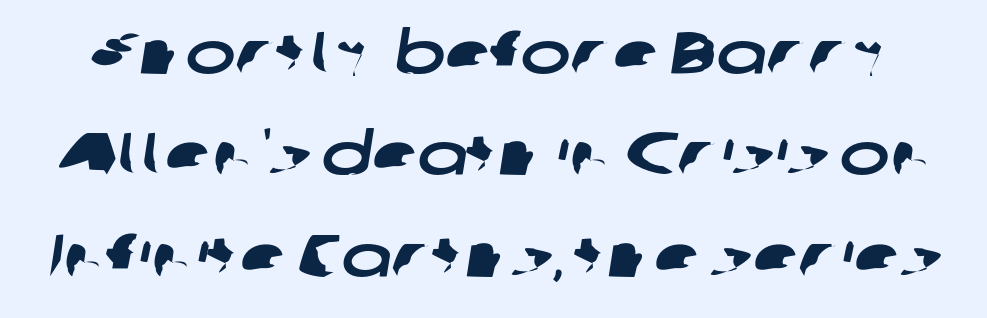
Q: Is the typeface a serif or a sans-serif typeface? A: Sans-serif.
Q: Is the text underlined? A: No.
Q: Is the spacing between letters normal or unusually wide? A: Normal.
Q: Is the spacing between lines tight, normal or loose? A: Normal.
Q: Width (condensed, normal, or wide)? A: Wide.
Q: Stroke contrast? A: Low.
Q: x-height? A: Medium.
Q: Monospaced? A: No.
